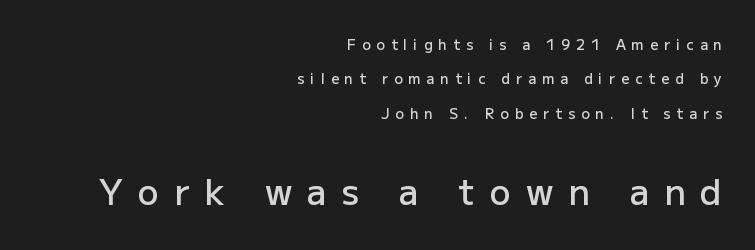
Letters rest on an invisible, unmarked baseline. The tracking reads as deliberately expanded to a designer's eye. The vertical gap from one line to the next is large. The paragraph has a hard right edge and a soft left edge.
